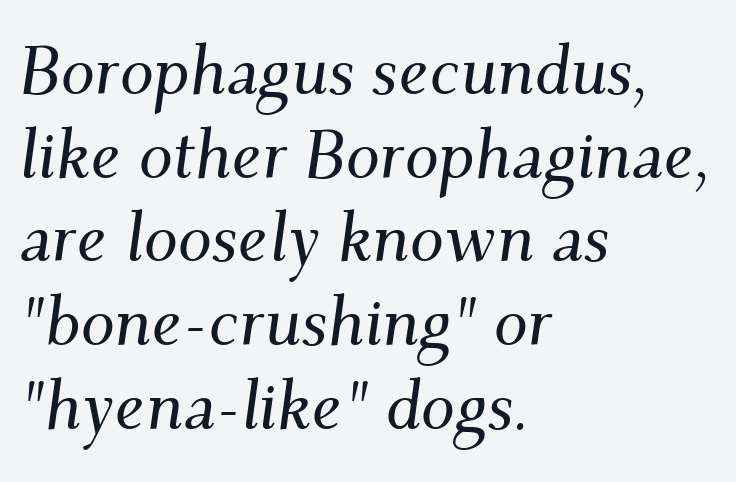
{"serif": "yes", "italic": "yes", "lean": "right", "slant_degrees": 9, "width": "normal", "stroke_contrast": "medium", "x_height": "small", "monospaced": "no", "underline": "no", "align": "left", "line_spacing_ratio": 1.23, "letter_spacing": "normal", "letter_spacing_em": 0.0, "glyph_px": 68}
